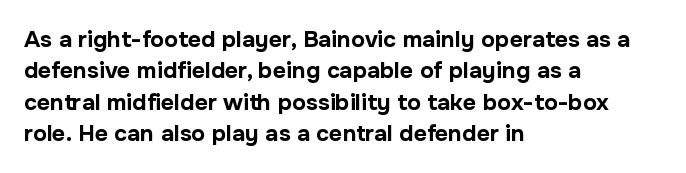
The image shows 23 px bold type, upright; set left-aligned, normal line spacing (1.36x), normal letter spacing, not underlined.
